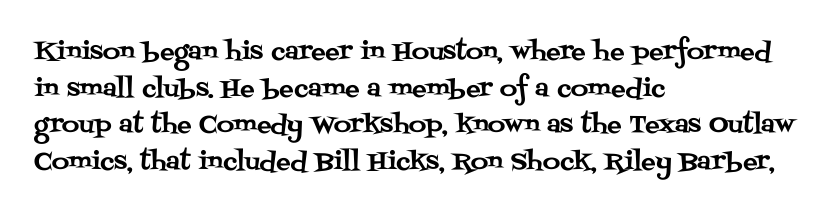
Q: Is the text italic (slanted)? A: No, it is upright.
Q: Is the text underlined? A: No.
Q: How is the paragraph aligned? A: Left-aligned.
Q: Is the spacing between letters normal or unusually wide? A: Normal.
Q: Is the spacing between lines tight, normal or loose? A: Normal.
